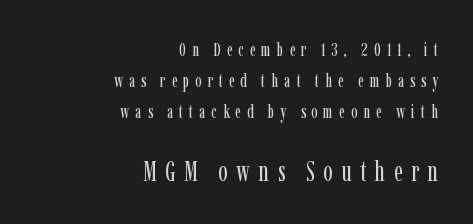
Q: Is the text bold? A: No.
Q: Is the text italic (slanted)? A: No, it is upright.
Q: Is the typeface a serif or a sans-serif typeface? A: Serif.
Q: Is the text underlined? A: No.
Q: How is the paragraph aligned? A: Right-aligned.
Q: Is the spacing between letters normal or unusually wide? A: Unusually wide.
Q: Is the spacing between lines tight, normal or loose? A: Normal.
Q: Which block of text is set in a larger size, the first (top) or the second (bottom)? A: The second (bottom) one.
Q: Width (condensed, normal, or wide)? A: Condensed.
Q: Stroke contrast? A: Low.
Q: x-height? A: Medium.
Q: Monospaced? A: No.
